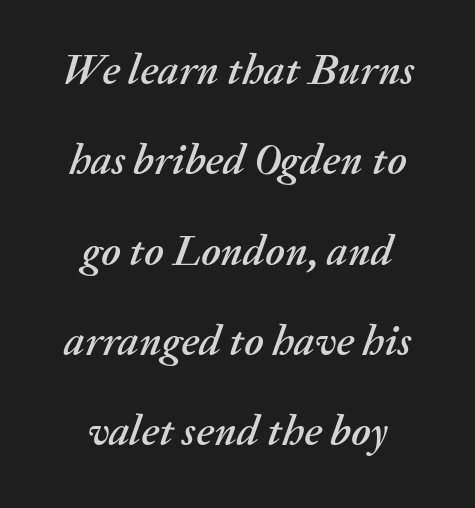
Q: Is the text italic (slanted)? A: Yes, it leans right by about 20 degrees.
Q: Is the text underlined? A: No.
Q: How is the paragraph aligned? A: Centered.
Q: Is the spacing between letters normal or unusually wide? A: Normal.
Q: Is the spacing between lines tight, normal or loose? A: Loose.
Q: Width (condensed, normal, or wide)? A: Normal.
Q: Stroke contrast? A: Medium.
Q: x-height? A: Medium.
Q: Monospaced? A: No.
